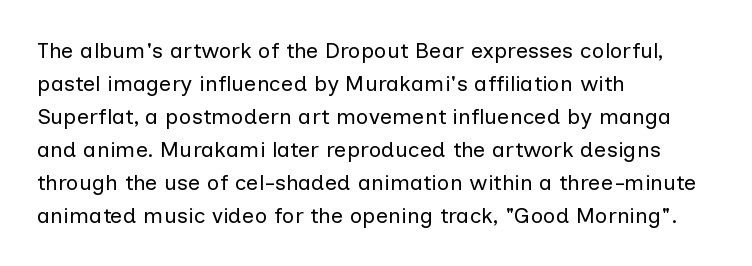
In terms of leading, this rendering sits right in the middle. Quick note: not italic, upright. Stems here are at most as thick as an everyday book face. Letter spacing: default.
